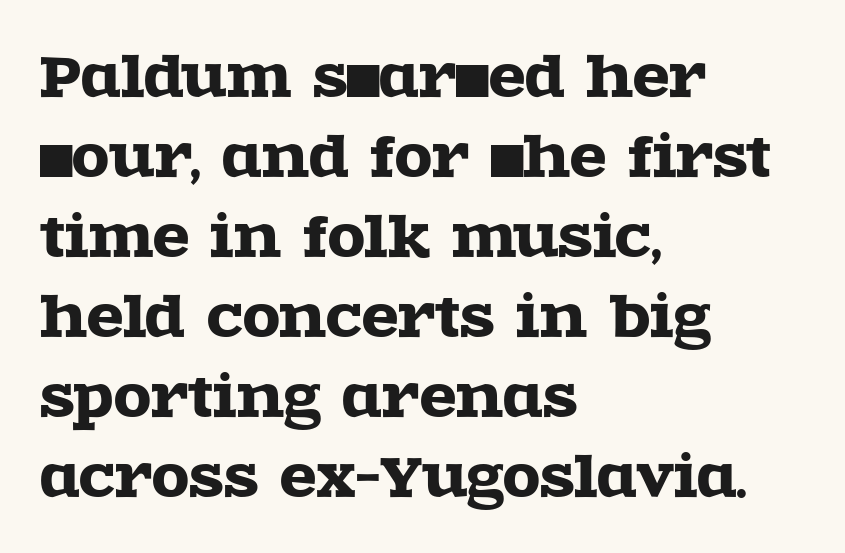
Little horizontal feet cap the strokes, marking this as serif type. In terms of posture, this sample is upright. Horizontally, the lines are justified to the leading edge only. The vertical gap from one line to the next is medium.
